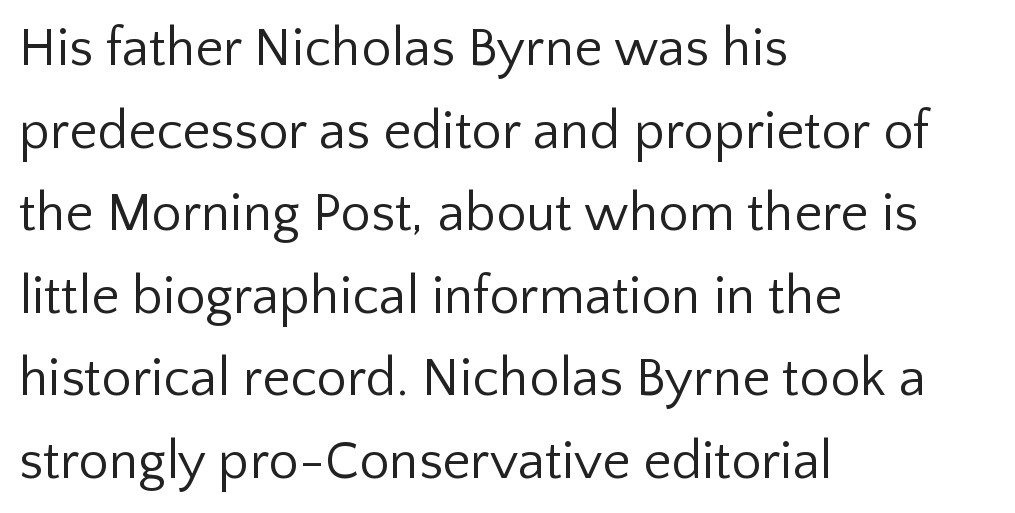
Q: Is the text bold? A: No.
Q: Is the text italic (slanted)? A: No, it is upright.
Q: Is the typeface a serif or a sans-serif typeface? A: Sans-serif.
Q: Is the text underlined? A: No.
Q: How is the paragraph aligned? A: Left-aligned.
Q: Is the spacing between letters normal or unusually wide? A: Normal.
Q: Is the spacing between lines tight, normal or loose? A: Normal.
Q: Width (condensed, normal, or wide)? A: Normal.
Q: Stroke contrast? A: Low.
Q: x-height? A: Medium.
Q: Monospaced? A: No.
